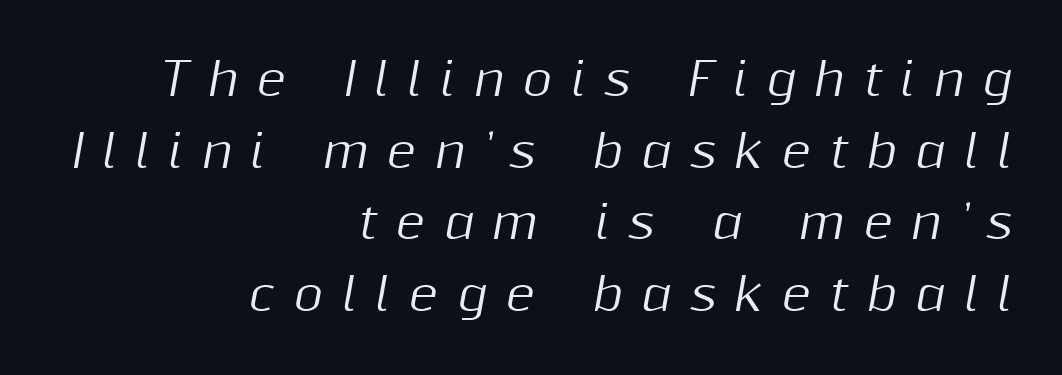
{"italic": "yes", "lean": "right", "slant_degrees": 10, "width": "normal", "stroke_contrast": "medium", "x_height": "medium", "monospaced": "no", "underline": "no", "align": "right", "line_spacing": "normal", "line_spacing_ratio": 1.59, "letter_spacing": "wide", "letter_spacing_em": 0.41, "glyph_px": 45}
